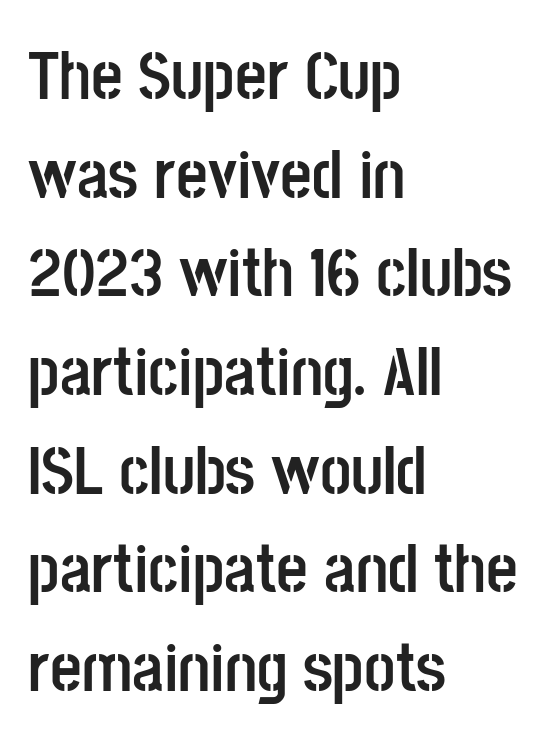
Does the type have serifs? No, each stem ends abruptly. The paragraph shown leans on its left margin. The strip under each line holds only bare page. The rendering keeps characters at their native spacing. Compared with an ordinary text face, these strokes are far heavier — a full bold. In terms of leading, this rendering sits right in the middle.
